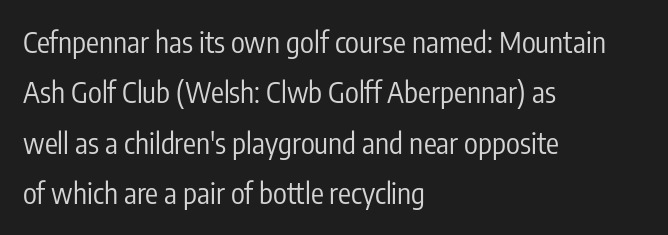
This rendering leaves character spacing at its baseline value. The space directly below the letters is spotless. Each letter's strokes conclude bluntly, with no projecting serifs. The letters advance in unequal steps, a hallmark of proportional type.
